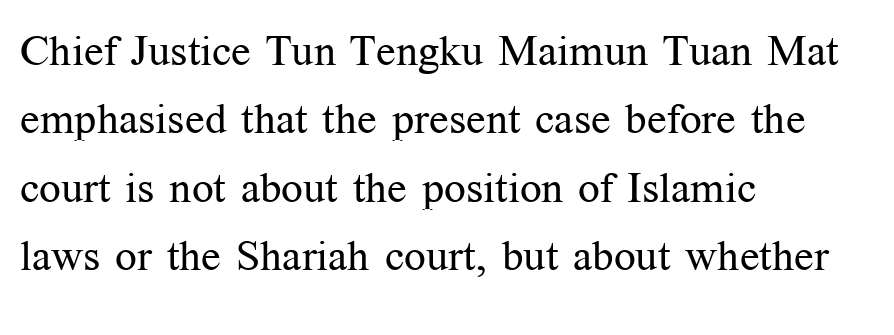
The image shows 43 px regular-weight serif type, upright; set left-aligned, normal line spacing (1.59x), normal letter spacing, not underlined; medium stroke contrast and a medium x-height.
